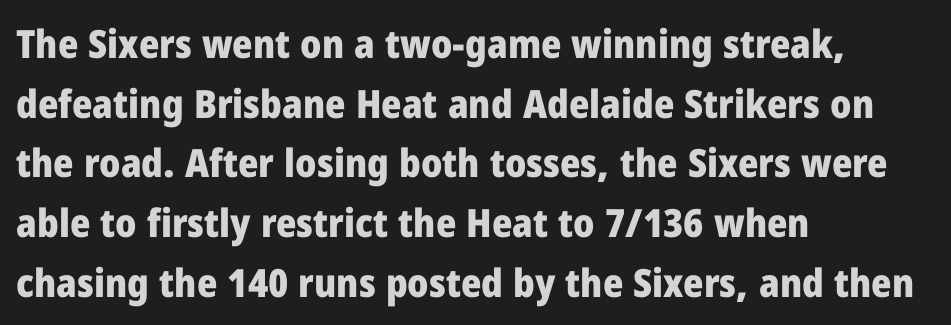
{"serif": "no", "italic": "no", "bold": "yes", "weight": "heavy", "width": "normal", "stroke_contrast": "low", "x_height": "medium", "monospaced": "no", "underline": "no", "align": "left", "line_spacing": "normal", "line_spacing_ratio": 1.53, "letter_spacing": "normal", "letter_spacing_em": 0.0, "glyph_px": 39}
